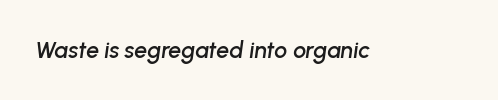
Q: Is the text italic (slanted)? A: Yes, it leans right by about 8 degrees.
Q: Is the text underlined? A: No.
Q: Is the spacing between letters normal or unusually wide? A: Normal.
